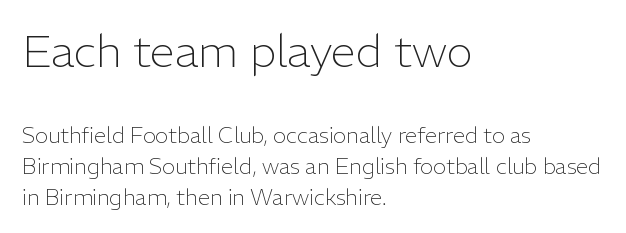
Between one letter and the next there's only the usual sliver of space. Large over small — that's the arrangement of the two blocks here. Note the varied advance widths — an 'i' is clearly narrower than an 'm'. The area under the type is left untouched. Is the stroke heavy? The answer is a plain regular-or-lighter.
